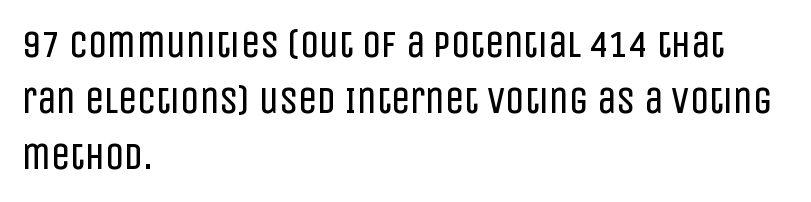
The image shows 38 px regular-weight, condensed sans-serif type, upright; set left-aligned, normal line spacing (1.47x), normal letter spacing, not underlined; low stroke contrast and a large x-height.
